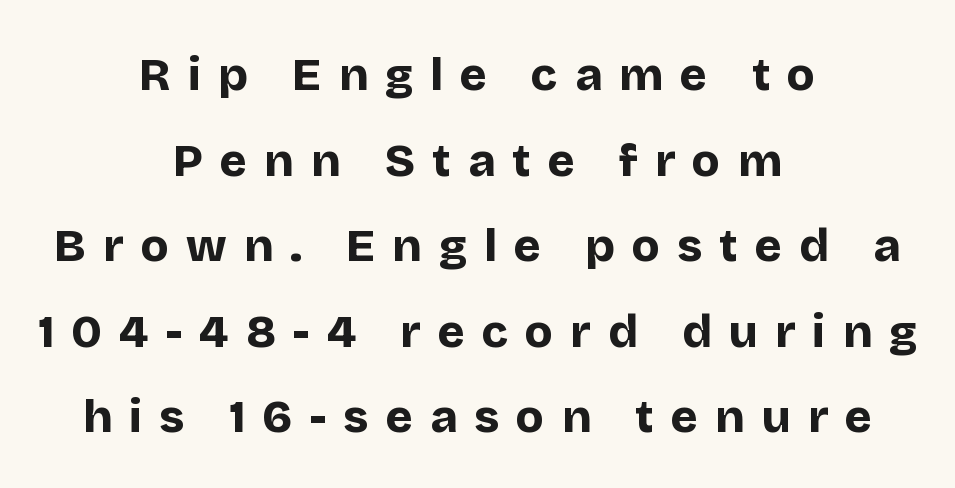
The image shows 46 px bold sans-serif type, upright; set centered, line spacing 1.86x, unusually wide letter spacing (+0.37 em), not underlined; low stroke contrast and a large x-height.
